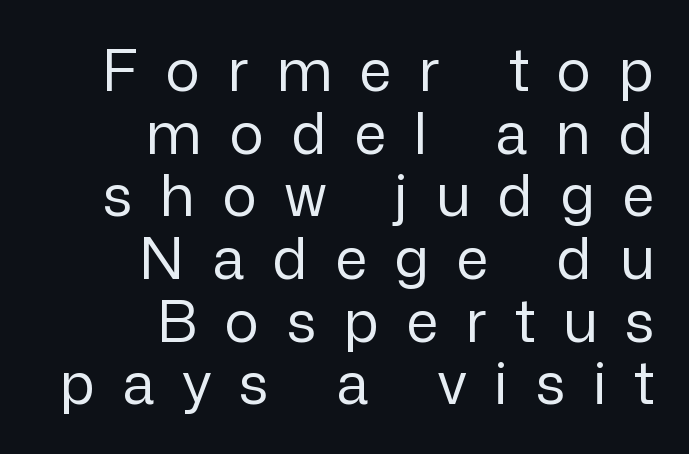
Q: Is the text bold? A: No.
Q: Is the text italic (slanted)? A: No, it is upright.
Q: Is the typeface a serif or a sans-serif typeface? A: Sans-serif.
Q: Is the text underlined? A: No.
Q: How is the paragraph aligned? A: Right-aligned.
Q: Is the spacing between letters normal or unusually wide? A: Unusually wide.
Q: Is the spacing between lines tight, normal or loose? A: Tight.
Q: Width (condensed, normal, or wide)? A: Normal.
Q: Stroke contrast? A: Low.
Q: x-height? A: Medium.
Q: Monospaced? A: No.
